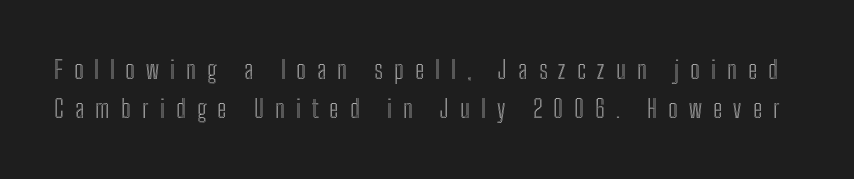
{"italic": "no", "underline": "no", "line_spacing": "normal", "line_spacing_ratio": 1.57, "letter_spacing": "wide", "letter_spacing_em": 0.45, "glyph_px": 25}
